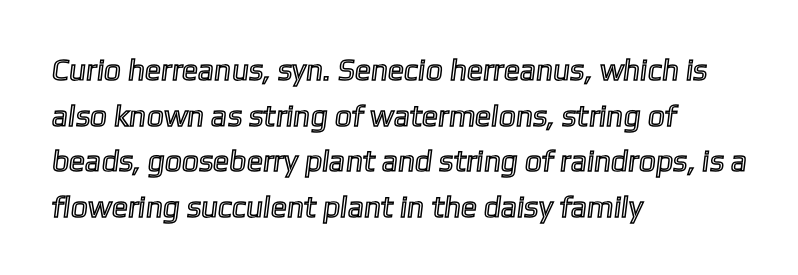
Q: Is the text underlined? A: No.
Q: How is the paragraph aligned? A: Left-aligned.
Q: Is the spacing between letters normal or unusually wide? A: Normal.
Q: Is the spacing between lines tight, normal or loose? A: Normal.
Q: Width (condensed, normal, or wide)? A: Normal.
Q: x-height? A: Medium.
Q: Monospaced? A: No.
